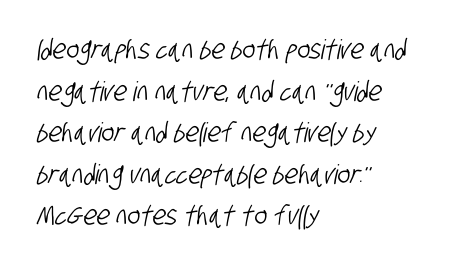
{"underline": "no", "align": "left", "line_spacing": "normal", "line_spacing_ratio": 1.54, "letter_spacing": "normal", "letter_spacing_em": 0.0, "glyph_px": 27}
